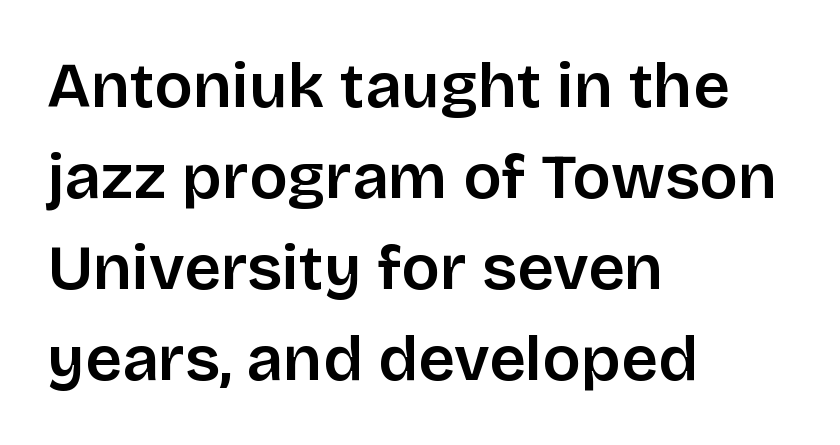
{"serif": "no", "italic": "no", "width": "normal", "stroke_contrast": "low", "x_height": "large", "monospaced": "no", "underline": "no", "align": "left", "line_spacing": "normal", "line_spacing_ratio": 1.42, "letter_spacing": "normal", "letter_spacing_em": 0.0, "glyph_px": 64}
